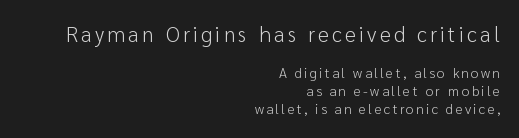
Q: Is the text bold? A: No.
Q: Is the text italic (slanted)? A: No, it is upright.
Q: Is the text underlined? A: No.
Q: How is the paragraph aligned? A: Right-aligned.
Q: Is the spacing between lines tight, normal or loose? A: Normal.
Q: Which block of text is set in a larger size, the first (top) or the second (bottom)? A: The first (top) one.
